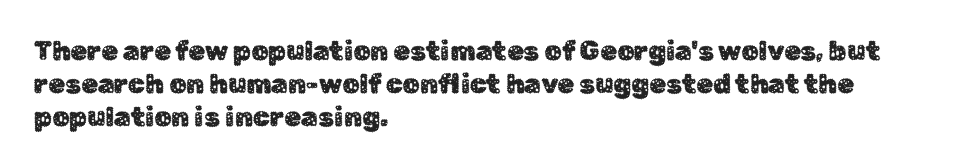
Q: Is the text italic (slanted)? A: No, it is upright.
Q: Is the text underlined? A: No.
Q: How is the paragraph aligned? A: Left-aligned.
Q: Is the spacing between letters normal or unusually wide? A: Normal.
